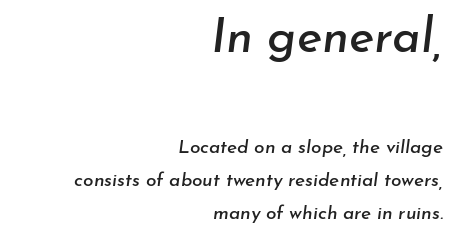
Q: Is the text italic (slanted)? A: Yes, it leans right by about 7 degrees.
Q: Is the text underlined? A: No.
Q: How is the paragraph aligned? A: Right-aligned.
Q: Is the spacing between letters normal or unusually wide? A: Normal.
Q: Which block of text is set in a larger size, the first (top) or the second (bottom)? A: The first (top) one.
Q: Width (condensed, normal, or wide)? A: Normal.
Q: Stroke contrast? A: Low.
Q: x-height? A: Small.
Q: Monospaced? A: No.
